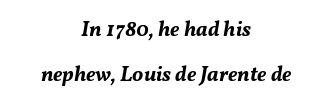
Whoever set this chose breathing room over compactness in the vertical rhythm. Rule under the text: the space is simply empty. When letters slant like this, we call the style italic. Casual observation: everything's sitting right in the middle. Chunky letters — that's bold for sure. Observe the ordinary spacing: letters are neighbours, not strangers.
